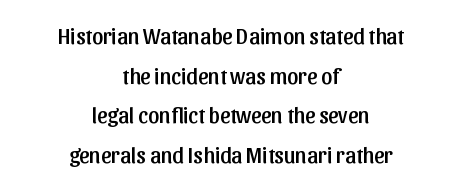
{"italic": "no", "underline": "no", "align": "center", "line_spacing_ratio": 1.8, "letter_spacing": "normal", "letter_spacing_em": 0.0, "glyph_px": 22}
